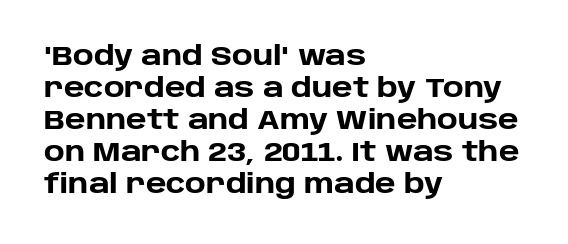
The image shows 26 px bold type, upright; set left-aligned, line spacing 1.23x, normal letter spacing, not underlined.
